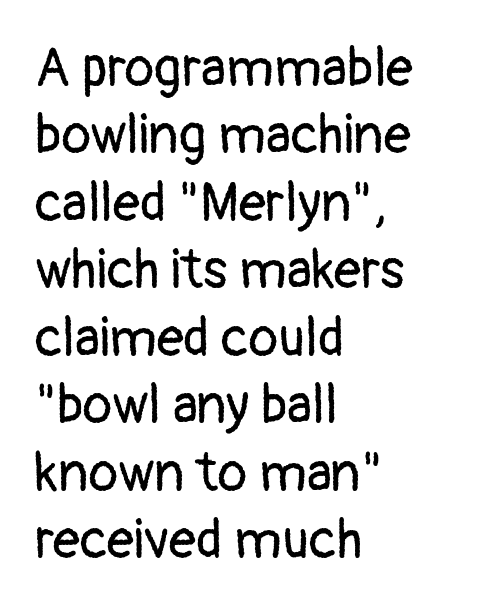
A light-to-regular cut is what we see here. Lines of text with bare space underneath. Nope, not italic — everything's standing straight. Examine the stroke ends and you'll find no serifs. The block of text has a typical density, with ordinary space between rows. A typesetter would call this zero additional tracking.
